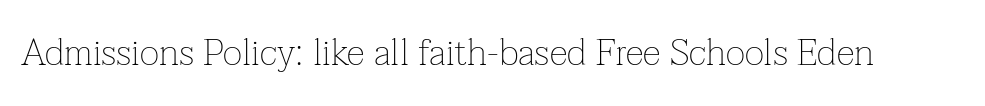
Q: Is the text bold? A: No.
Q: Is the text italic (slanted)? A: No, it is upright.
Q: Is the typeface a serif or a sans-serif typeface? A: Serif.
Q: Is the text underlined? A: No.
Q: Is the spacing between letters normal or unusually wide? A: Normal.
Q: Width (condensed, normal, or wide)? A: Normal.
Q: Stroke contrast? A: Low.
Q: x-height? A: Medium.
Q: Monospaced? A: No.
